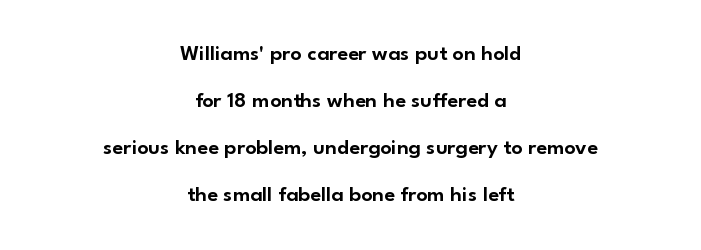
Q: Is the text italic (slanted)? A: No, it is upright.
Q: Is the text underlined? A: No.
Q: How is the paragraph aligned? A: Centered.
Q: Is the spacing between letters normal or unusually wide? A: Normal.
Q: Is the spacing between lines tight, normal or loose? A: Loose.
